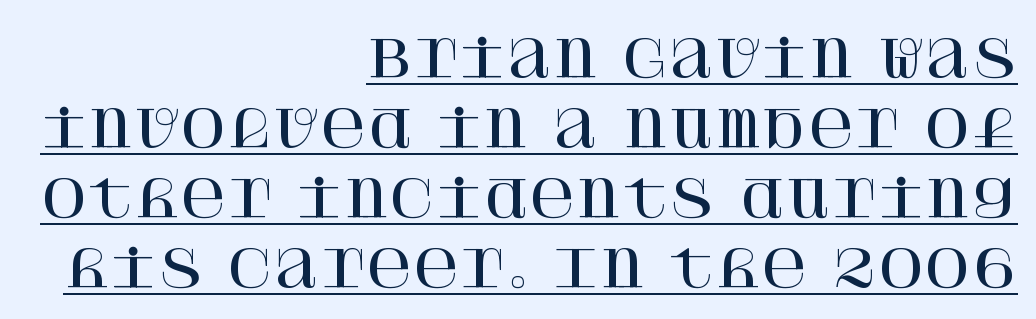
Q: Is the text italic (slanted)? A: No, it is upright.
Q: Is the typeface a serif or a sans-serif typeface? A: Serif.
Q: Is the text underlined? A: Yes.
Q: How is the paragraph aligned? A: Right-aligned.
Q: Is the spacing between letters normal or unusually wide? A: Normal.
Q: Is the spacing between lines tight, normal or loose? A: Normal.
Q: Width (condensed, normal, or wide)? A: Normal.
Q: Stroke contrast? A: High.
Q: x-height? A: Large.
